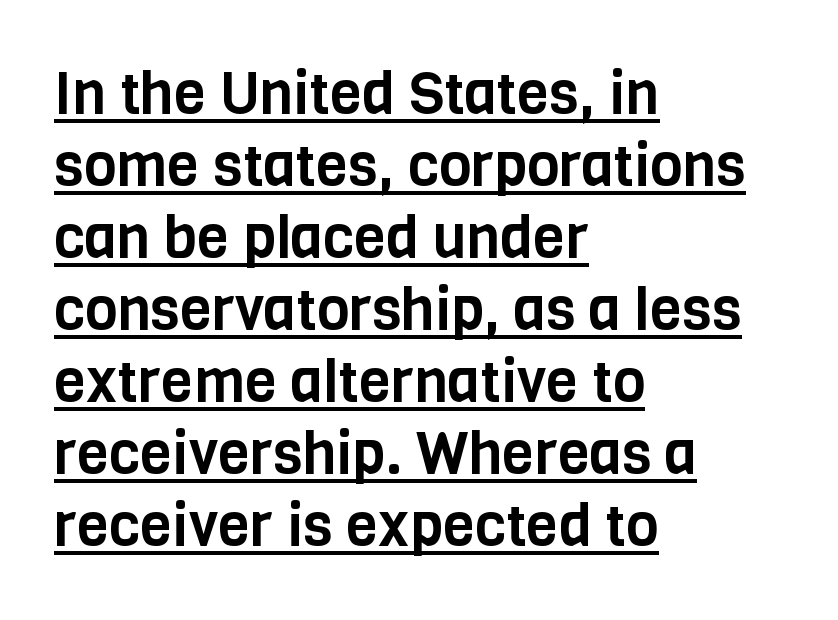
The passage is arranged the way most books set body copy — flush left. Think of a printed novel: that variable character pitch is what you see here. Underlined type. The horizontal fit of the characters is conventional and even. Is there any slant? The stems are plumb. The rendering shows plain stroke endings on the letterforms — a sans-serif design.
